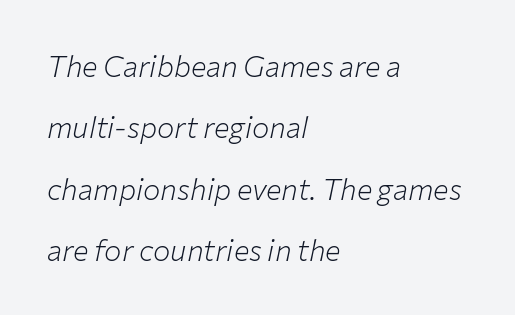
{"italic": "yes", "lean": "right", "slant_degrees": 12, "bold": "no", "weight": "light", "width": "normal", "stroke_contrast": "low", "x_height": "medium", "monospaced": "no", "underline": "no", "align": "left", "line_spacing": "loose", "line_spacing_ratio": 2.12, "letter_spacing": "normal", "letter_spacing_em": 0.0, "glyph_px": 29}
